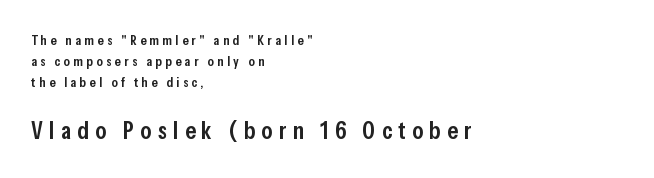
Moderately thickened strokes mark this as semibold type. A typesetter would mark this as roman, not italic. Here the glyphs are tracked loosely, breaking word shapes into spaced letters. Check under the words: just untouched page.
